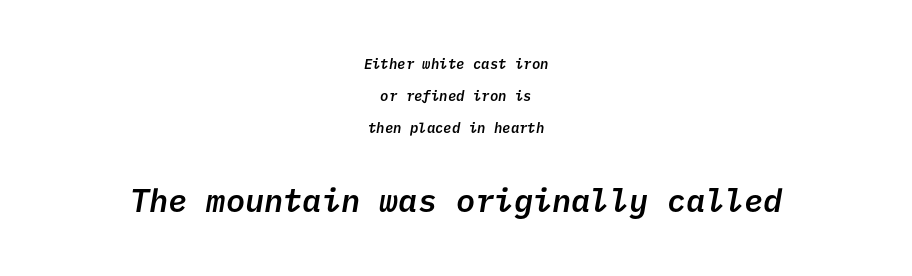
The image shows 32 px semibold sans-serif type; set centered, loose line spacing (2.29x), normal letter spacing, not underlined; the second (bottom) block is 2.29x larger; low stroke contrast and a medium x-height.
